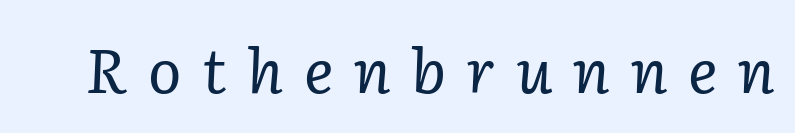
The text carries the slant typical of an italic or oblique font. Think of a printed novel: that variable character pitch is what you see here. Weight: not bold — regular or lighter. The type family on display is of the serif kind.
